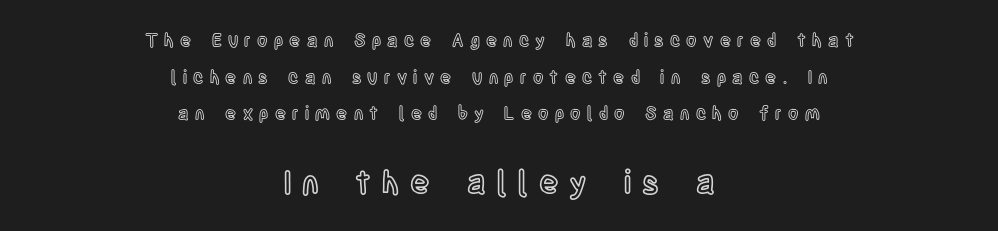
{"italic": "no", "width": "condensed", "x_height": "large", "monospaced": "no", "underline": "no", "align": "center", "line_spacing": "loose", "line_spacing_ratio": 2.04, "letter_spacing": "wide", "letter_spacing_em": 0.35, "larger_block": "second", "size_ratio": 1.78, "glyph_px": 32}
